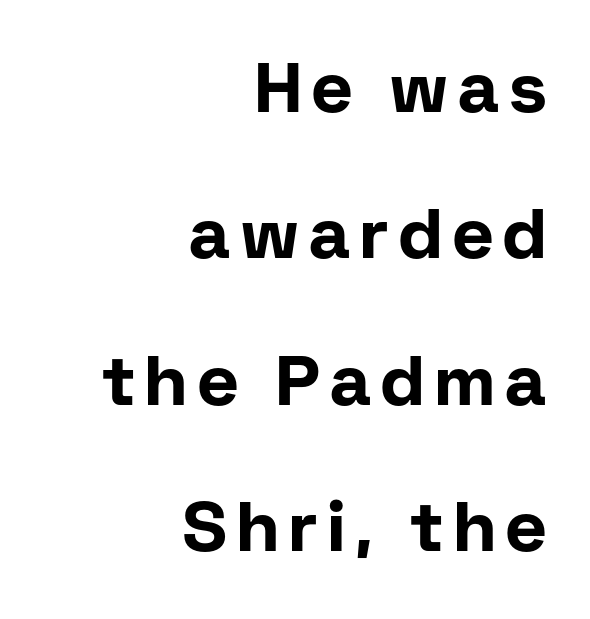
The image shows 70 px bold sans-serif type, upright; set right-aligned, loose line spacing (2.09x), not underlined; low stroke contrast and a medium x-height.
